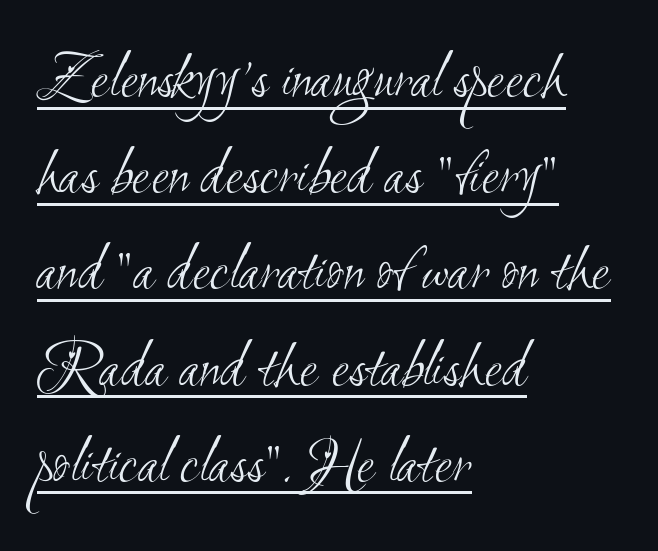
The image shows 65 px light, condensed sans-serif type; set left-aligned, normal line spacing (1.48x), normal letter spacing, underlined; medium stroke contrast and a small x-height.
